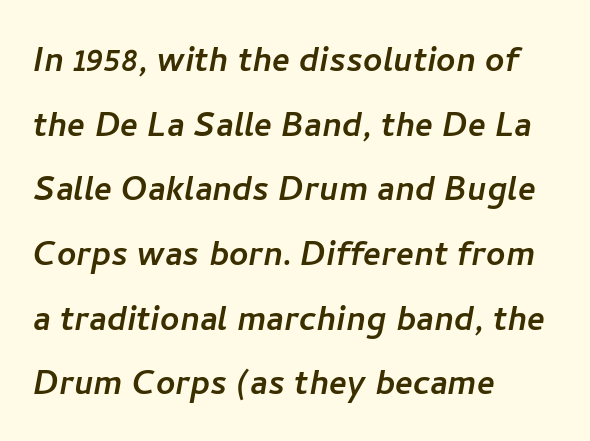
The image shows 42 px sans-serif type; set left-aligned, normal line spacing (1.54x), normal letter spacing, not underlined; low stroke contrast and a medium x-height.
